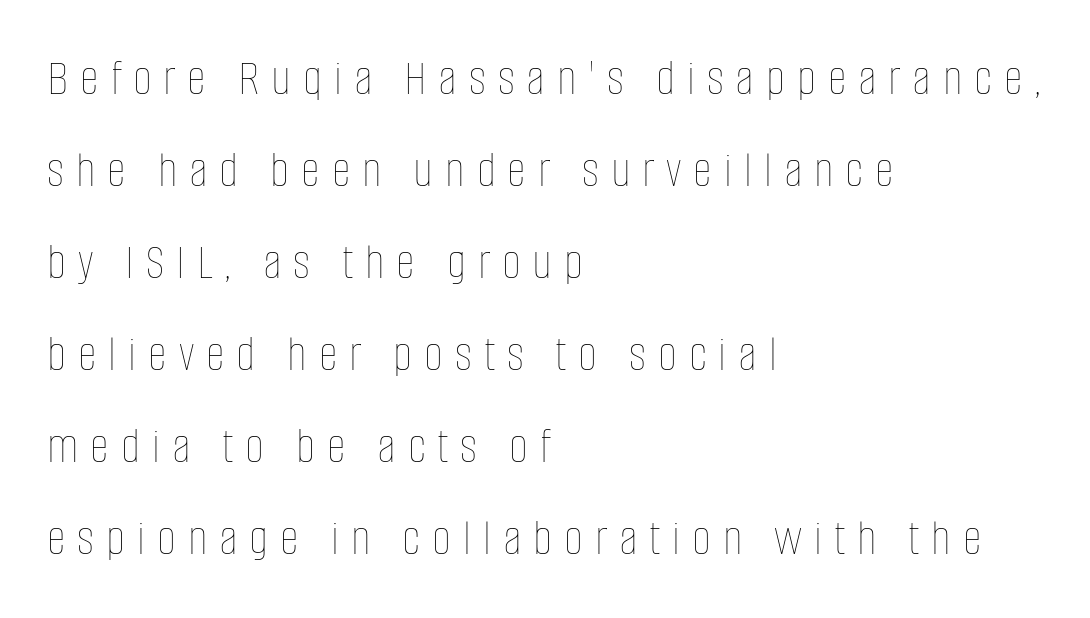
Character widths vary here, with narrow letters taking less room than wide ones. The face used here is rendered with a markedly widened letterfit. Caption: face not bold, strokes unweighted. In CSS terms this would be text-align: left.
